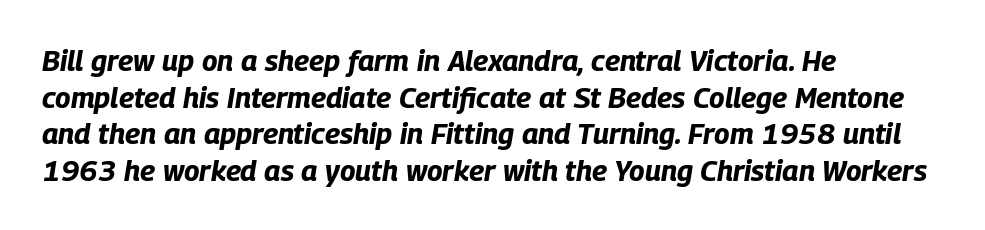
Italic: yes, the glyphs are oblique. The space beneath each line is pristine and unruled. Regular leading. Look at the stroke-to-counter ratio: heavy, a bold.
